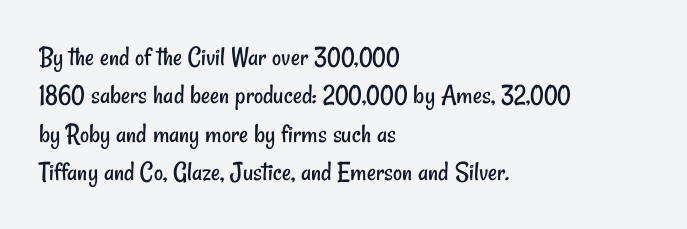
The image shows 28 px regular-weight, condensed sans-serif type; set left-aligned, normal line spacing (1.37x), normal letter spacing, not underlined; low stroke contrast and a small x-height.
